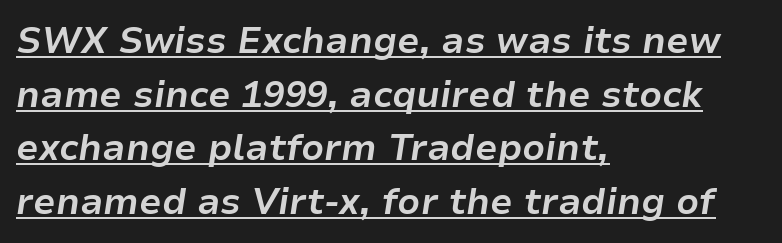
{"italic": "yes", "lean": "right", "slant_degrees": 9, "bold": "yes", "weight": "bold", "width": "normal", "stroke_contrast": "low", "x_height": "medium", "monospaced": "no", "underline": "yes", "align": "left", "line_spacing": "normal", "line_spacing_ratio": 1.49, "letter_spacing": "normal", "letter_spacing_em": 0.0, "glyph_px": 36}
